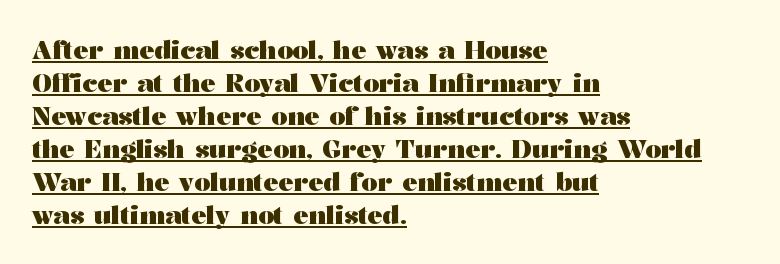
{"italic": "no", "bold": "yes", "underline": "yes", "align": "left", "line_spacing": "normal", "line_spacing_ratio": 1.32, "letter_spacing": "normal", "letter_spacing_em": 0.0, "glyph_px": 25}
